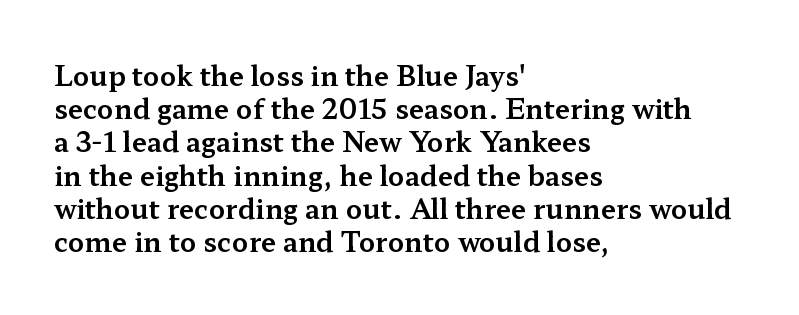
The image shows 27 px text type, upright; set left-aligned, line spacing 1.23x, normal letter spacing, not underlined.
